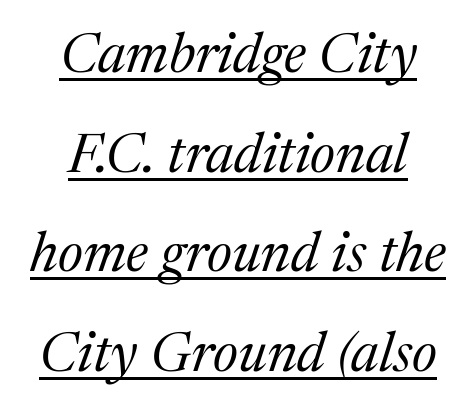
The image shows 56 px regular-weight serif type, italic (leaning right); set line spacing 1.78x, normal letter spacing, underlined; medium stroke contrast and a medium x-height.
